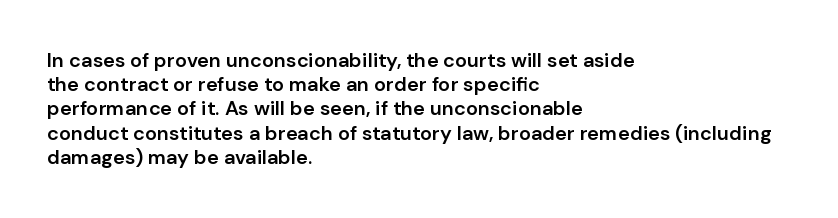
Decoration check: the copy has no underline. A typesetter would mark this as roman, not italic. The letters sit at their default tracking, neither squeezed nor spread. Each line starts at the same left margin while the right side varies. Each glyph is drawn with semibold strokes, heavier than normal yet not fully bold.
